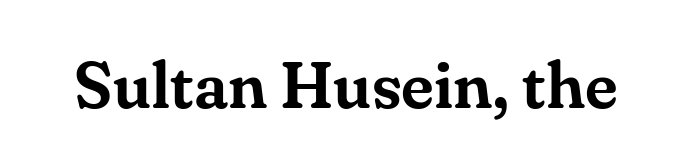
Q: Is the text italic (slanted)? A: No, it is upright.
Q: Is the typeface a serif or a sans-serif typeface? A: Serif.
Q: Is the text underlined? A: No.
Q: Is the spacing between letters normal or unusually wide? A: Normal.
Q: Width (condensed, normal, or wide)? A: Normal.
Q: Stroke contrast? A: Medium.
Q: x-height? A: Small.
Q: Monospaced? A: No.
